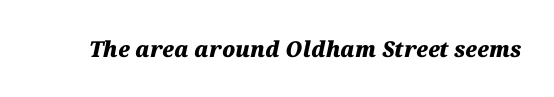
Q: Is the text bold? A: Yes.
Q: Is the text italic (slanted)? A: Yes, it leans right by about 12 degrees.
Q: Is the text underlined? A: No.
Q: Is the spacing between letters normal or unusually wide? A: Normal.
